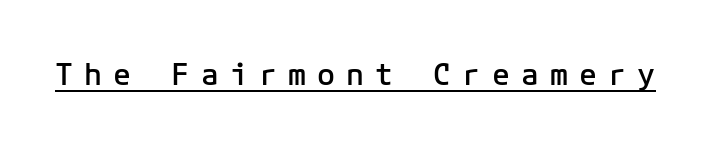
The image shows 30 px semibold sans-serif type, upright; set unusually wide letter spacing (+0.37 em), underlined; low stroke contrast and a medium x-height.
